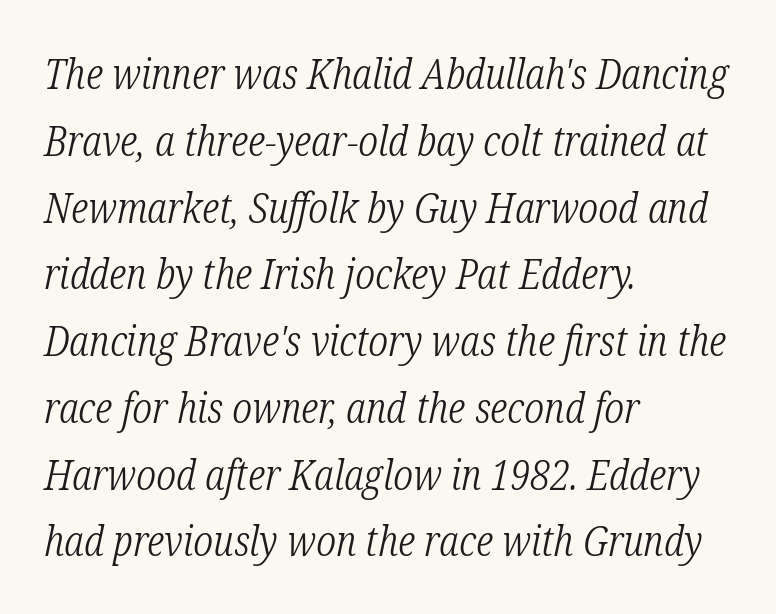
{"serif": "yes", "italic": "yes", "lean": "right", "slant_degrees": 12, "bold": "no", "weight": "light", "width": "condensed", "stroke_contrast": "low", "x_height": "medium", "monospaced": "no", "underline": "no", "align": "left", "line_spacing": "normal", "line_spacing_ratio": 1.59, "letter_spacing": "normal", "letter_spacing_em": 0.0, "glyph_px": 42}
